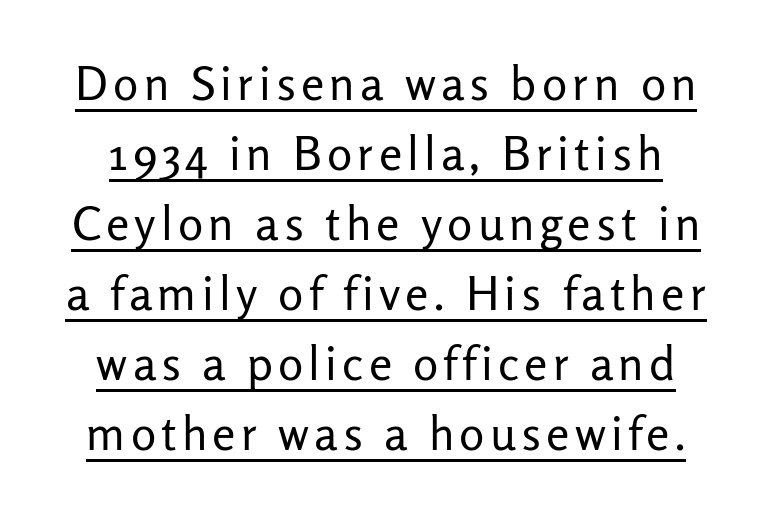
{"serif": "no", "italic": "no", "bold": "no", "weight": "regular", "width": "normal", "stroke_contrast": "low", "x_height": "medium", "monospaced": "no", "underline": "yes", "line_spacing": "normal", "line_spacing_ratio": 1.49, "glyph_px": 47}
